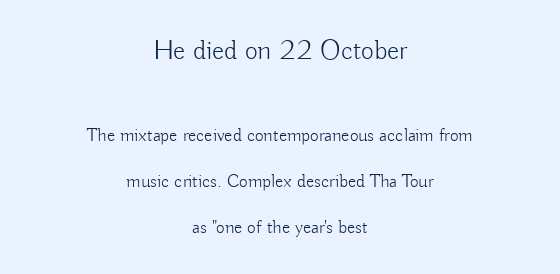
Q: Is the text bold? A: No.
Q: Is the text italic (slanted)? A: No, it is upright.
Q: Is the typeface a serif or a sans-serif typeface? A: Sans-serif.
Q: Is the text underlined? A: No.
Q: How is the paragraph aligned? A: Centered.
Q: Is the spacing between letters normal or unusually wide? A: Normal.
Q: Is the spacing between lines tight, normal or loose? A: Loose.
Q: Which block of text is set in a larger size, the first (top) or the second (bottom)? A: The first (top) one.
Q: Width (condensed, normal, or wide)? A: Normal.
Q: Stroke contrast? A: Low.
Q: x-height? A: Small.
Q: Monospaced? A: No.
